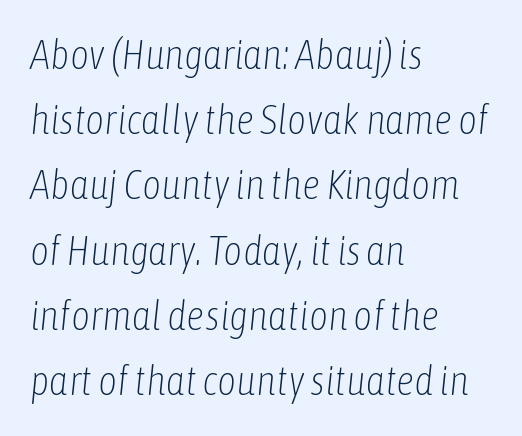
{"italic": "yes", "lean": "right", "slant_degrees": 6, "bold": "no", "weight": "light", "width": "condensed", "stroke_contrast": "low", "x_height": "medium", "monospaced": "no", "underline": "no", "align": "left", "line_spacing": "normal", "line_spacing_ratio": 1.59, "letter_spacing": "normal", "letter_spacing_em": 0.0, "glyph_px": 41}
